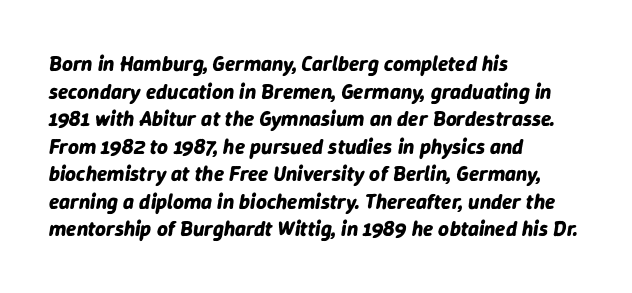
The image shows 21 px bold type, italic (leaning right); set left-aligned, normal line spacing (1.31x), normal letter spacing, not underlined.
